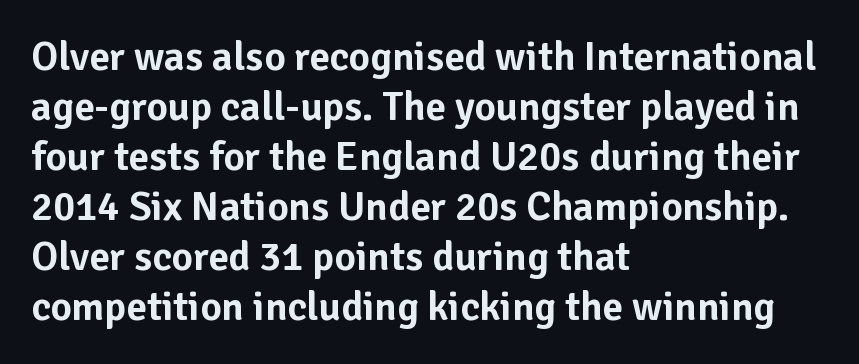
The image shows 41 px sans-serif type, upright; set left-aligned, line spacing 1.22x, normal letter spacing, not underlined; low stroke contrast and a medium x-height.
